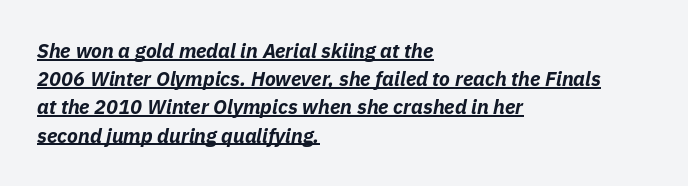
Q: Is the text bold? A: Yes.
Q: Is the text italic (slanted)? A: Yes, it leans right by about 11 degrees.
Q: Is the text underlined? A: Yes.
Q: How is the paragraph aligned? A: Left-aligned.
Q: Is the spacing between letters normal or unusually wide? A: Normal.
Q: Is the spacing between lines tight, normal or loose? A: Normal.
